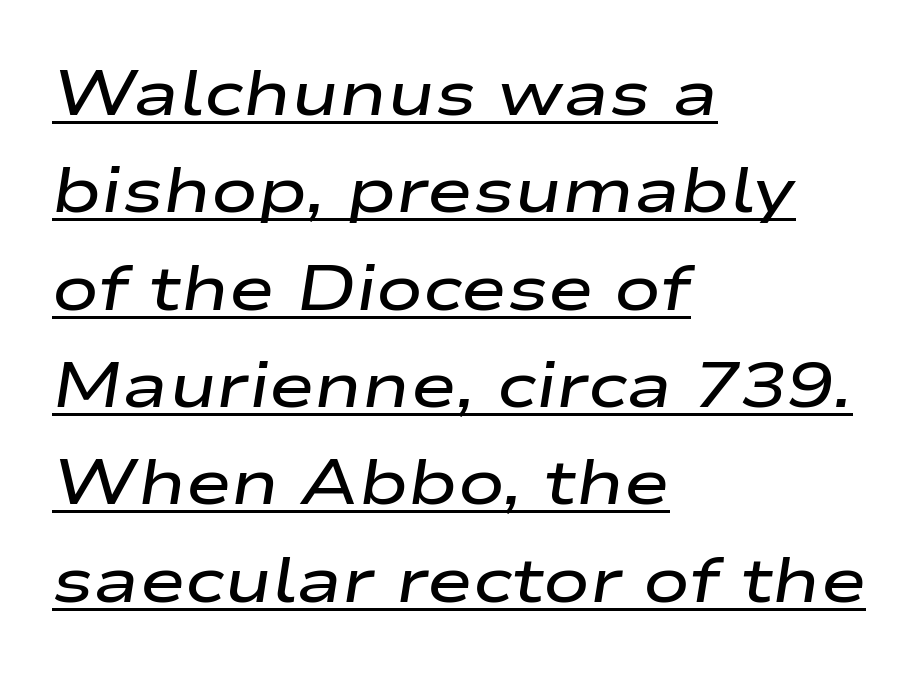
The image shows 62 px semibold, wide type, italic (leaning right); set left-aligned, normal line spacing (1.57x), normal letter spacing, underlined; low stroke contrast and a medium x-height.
